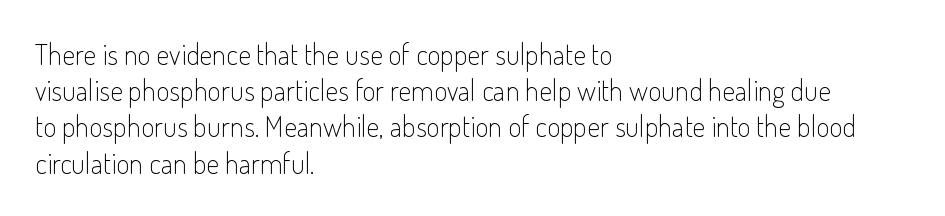
The image shows 29 px light, condensed sans-serif type, upright; set left-aligned, normal line spacing (1.25x), normal letter spacing, not underlined; low stroke contrast and a small x-height.
